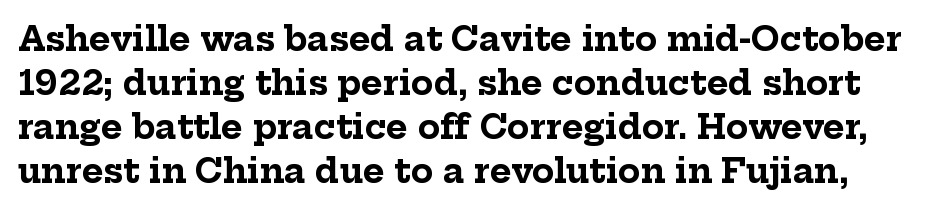
{"serif": "yes", "italic": "no", "bold": "yes", "weight": "bold", "width": "normal", "stroke_contrast": "low", "x_height": "medium", "monospaced": "no", "underline": "no", "line_spacing": "normal", "line_spacing_ratio": 1.33, "letter_spacing": "normal", "letter_spacing_em": 0.0, "glyph_px": 33}
